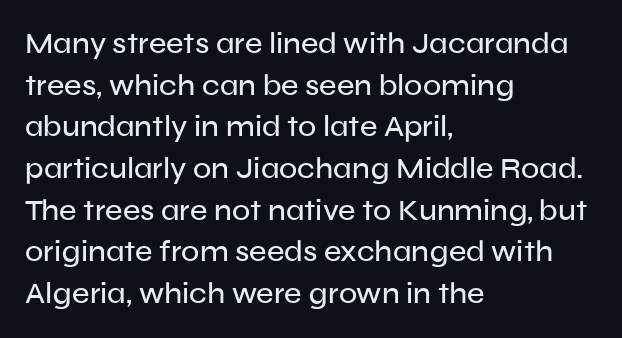
The image shows 30 px sans-serif type, upright; set left-aligned, normal line spacing (1.39x), normal letter spacing, not underlined; low stroke contrast and a medium x-height.
